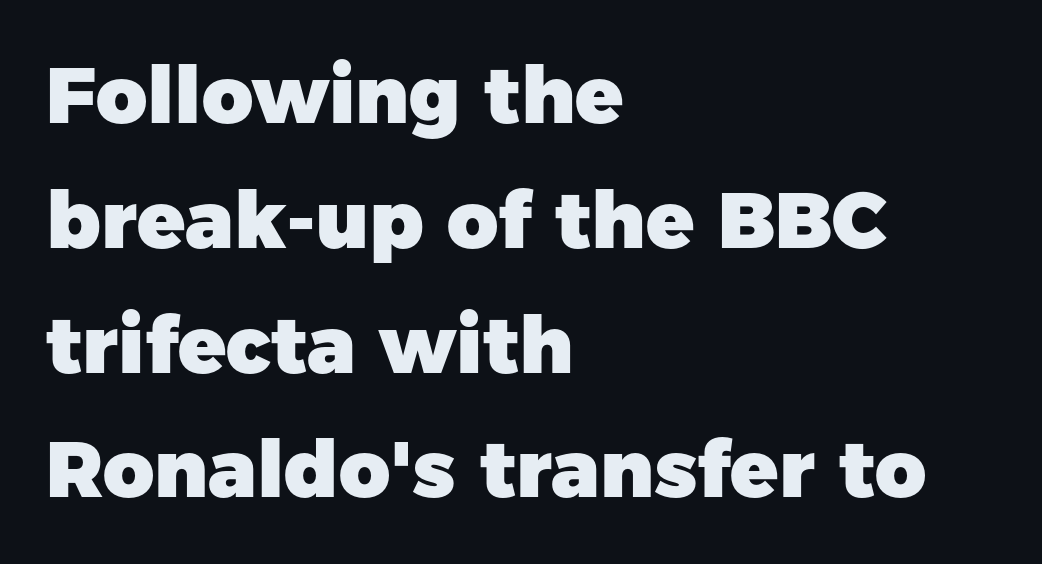
{"serif": "no", "italic": "no", "bold": "yes", "weight": "heavy", "width": "normal", "stroke_contrast": "low", "x_height": "medium", "monospaced": "no", "underline": "no", "align": "left", "line_spacing": "normal", "line_spacing_ratio": 1.58, "letter_spacing": "normal", "letter_spacing_em": 0.0, "glyph_px": 79}
